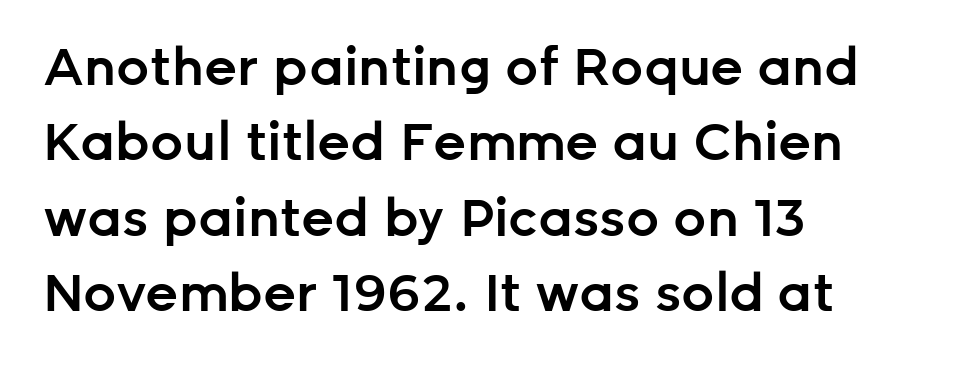
Q: Is the text bold? A: Semi-bold.
Q: Is the text italic (slanted)? A: No, it is upright.
Q: Is the typeface a serif or a sans-serif typeface? A: Sans-serif.
Q: Is the text underlined? A: No.
Q: How is the paragraph aligned? A: Left-aligned.
Q: Is the spacing between letters normal or unusually wide? A: Normal.
Q: Is the spacing between lines tight, normal or loose? A: Normal.
Q: Width (condensed, normal, or wide)? A: Normal.
Q: Stroke contrast? A: Low.
Q: x-height? A: Medium.
Q: Monospaced? A: No.
